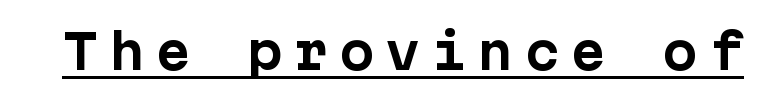
As a designer I'd log this as weight 700, bold. Tall strokes in this sample are plumb rather than angled. Examine the stroke ends and you'll find no serifs. The face used here appears with an underline applied. Observe the wide spacing: letters keep a clear distance from each other.
